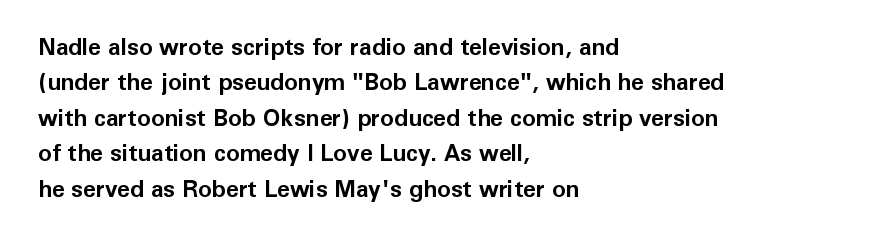
The strip under each line holds only bare page. The designer left line spacing at the default. Typeset ragged right — the left edge is the straight one. Heavy-handed strokes throughout: this text is bold.
